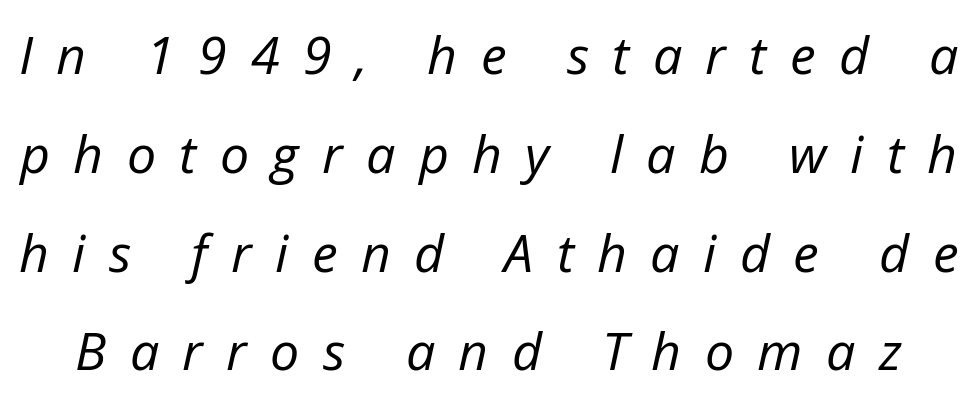
{"italic": "yes", "lean": "right", "slant_degrees": 12, "bold": "no", "weight": "regular", "width": "normal", "stroke_contrast": "low", "x_height": "medium", "monospaced": "no", "underline": "no", "line_spacing": "loose", "line_spacing_ratio": 1.9, "letter_spacing": "wide", "letter_spacing_em": 0.45, "glyph_px": 52}
